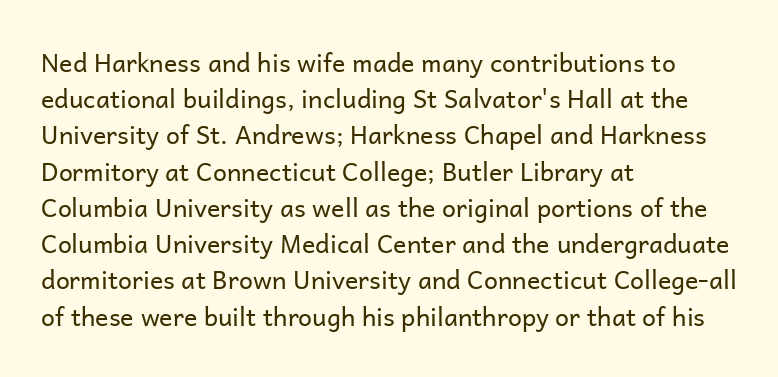
The cut favours lightness, reaching ordinary text weight at its darkest. Left-aligned paragraph, ragged on the right. There is no visible air inserted between adjacent glyphs. Has an underline been added? It has not. Upright lettering throughout. Leading matches the norm, producing a regular column.
